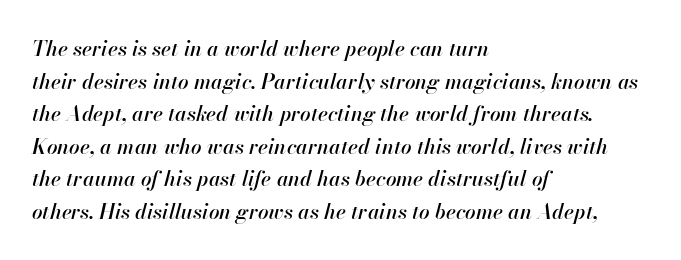
The image shows 21 px text type, italic (leaning right); set left-aligned, normal line spacing (1.55x), normal letter spacing, not underlined.
